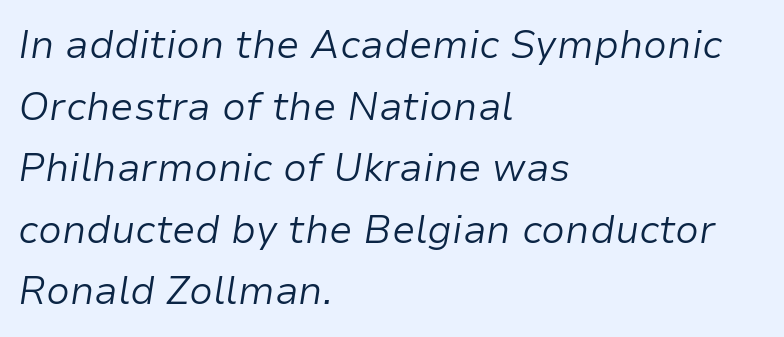
The area under the type is left untouched. When letters slant like this, we call the style italic. The letters advance in unequal steps, a hallmark of proportional type. The rows are spaced the way most documents space them. The strokes carry an ordinary text weight at most.
